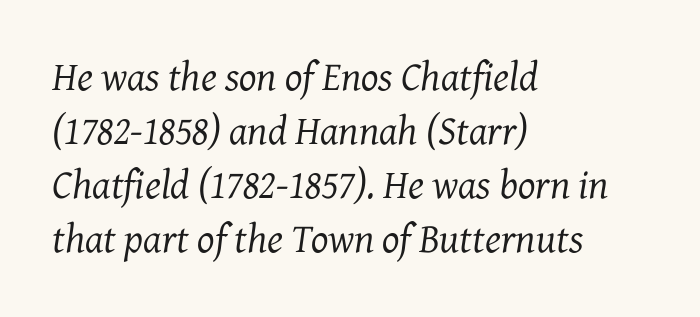
The image shows 41 px regular-weight serif type, italic (leaning right); set left-aligned, normal line spacing (1.32x), normal letter spacing, not underlined; medium stroke contrast and a medium x-height.
